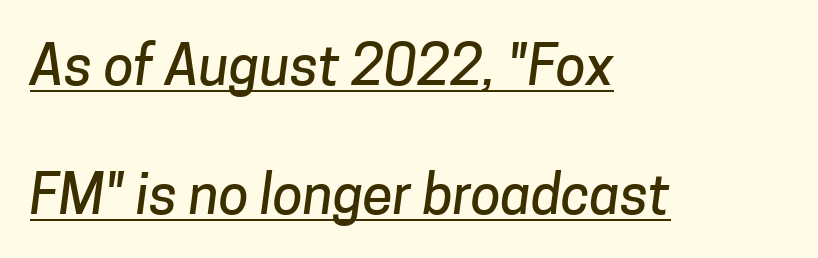
Q: Is the typeface a serif or a sans-serif typeface? A: Sans-serif.
Q: Is the text underlined? A: Yes.
Q: How is the paragraph aligned? A: Left-aligned.
Q: Is the spacing between letters normal or unusually wide? A: Normal.
Q: Is the spacing between lines tight, normal or loose? A: Loose.
Q: Width (condensed, normal, or wide)? A: Normal.
Q: Stroke contrast? A: Low.
Q: x-height? A: Medium.
Q: Monospaced? A: No.
